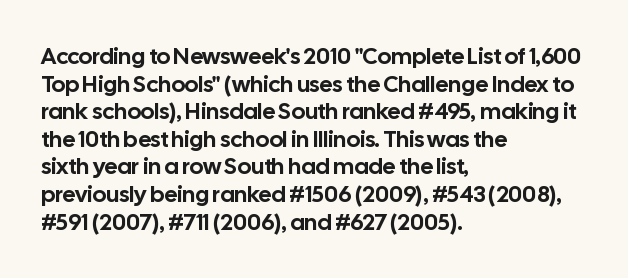
The image shows 23 px text type, upright; set left-aligned, line spacing 1.2x, normal letter spacing, not underlined.
